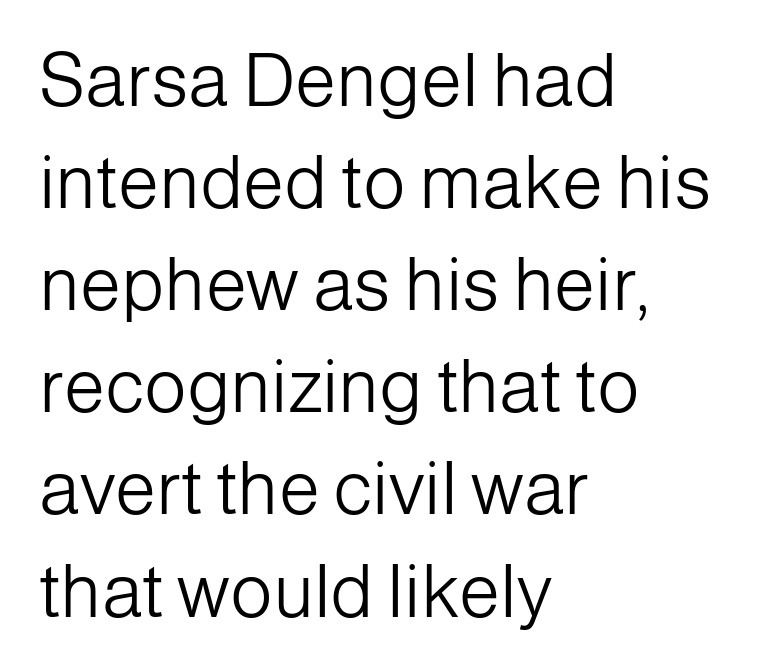
Q: Is the text bold? A: No.
Q: Is the text italic (slanted)? A: No, it is upright.
Q: Is the typeface a serif or a sans-serif typeface? A: Sans-serif.
Q: Is the text underlined? A: No.
Q: How is the paragraph aligned? A: Left-aligned.
Q: Is the spacing between letters normal or unusually wide? A: Normal.
Q: Is the spacing between lines tight, normal or loose? A: Normal.
Q: Width (condensed, normal, or wide)? A: Normal.
Q: Stroke contrast? A: Low.
Q: x-height? A: Medium.
Q: Monospaced? A: No.
